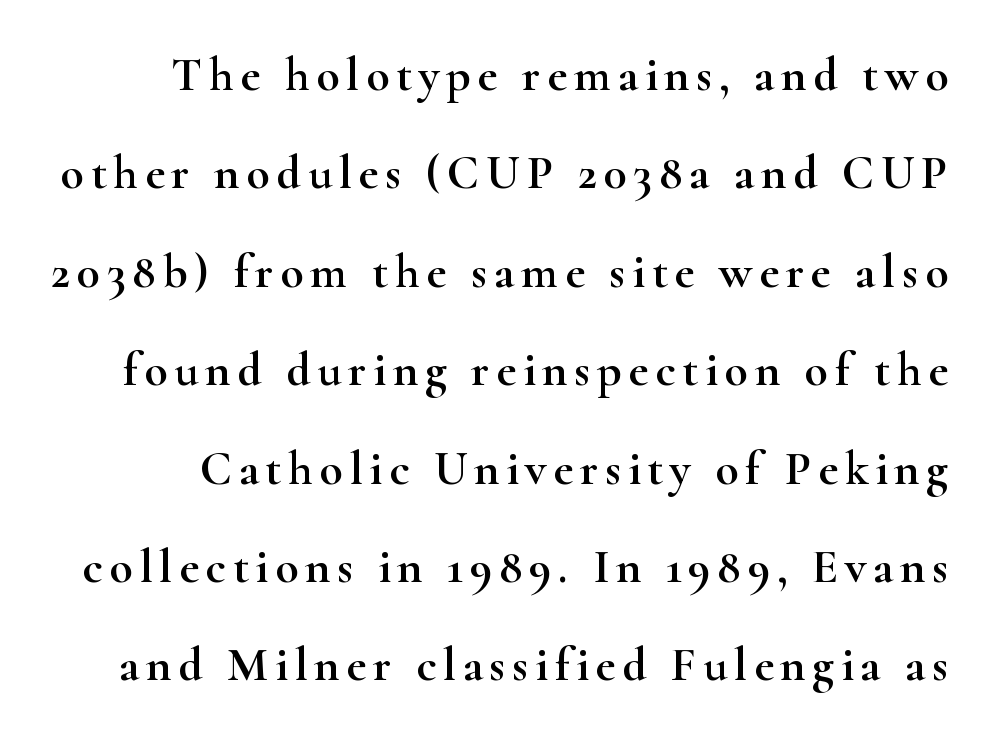
Serifs: yes, visible at the terminals of the letterforms. Line spacing here is loose. Looks like regular typesetting: each glyph gets only the width it needs. Every stem runs plumb, perpendicular to the baseline. Lines of text with bare space underneath.
